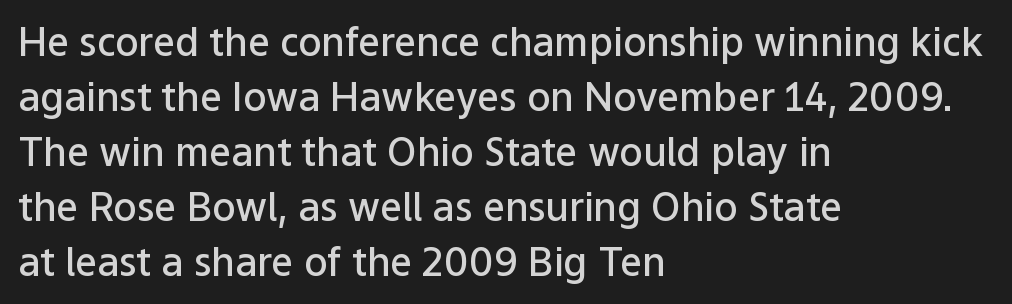
Q: Is the text bold? A: Semi-bold.
Q: Is the text italic (slanted)? A: No, it is upright.
Q: Is the typeface a serif or a sans-serif typeface? A: Sans-serif.
Q: Is the text underlined? A: No.
Q: How is the paragraph aligned? A: Left-aligned.
Q: Is the spacing between letters normal or unusually wide? A: Normal.
Q: Is the spacing between lines tight, normal or loose? A: Normal.
Q: Width (condensed, normal, or wide)? A: Normal.
Q: Stroke contrast? A: Low.
Q: x-height? A: Medium.
Q: Monospaced? A: No.
